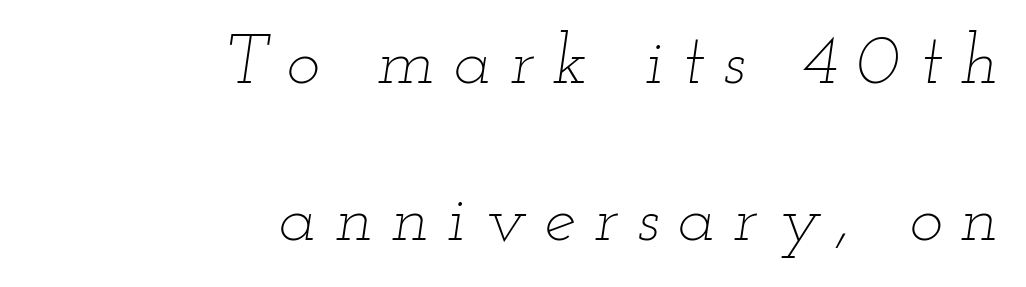
The space directly below the letters is spotless. Here the glyphs are tracked loosely, breaking word shapes into spaced letters. The letters advance in unequal steps, a hallmark of proportional type. Observe the lean: these are italic letterforms. Right-aligned paragraph, ragged on the left. The block of text is sparse from top to bottom, with ample space between rows.
